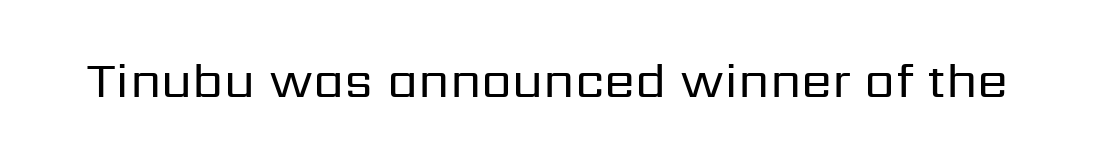
Regarding serifs, this sample does without them. Varying glyph widths throughout — classic text-font behaviour. Vertical stems look standard width or narrower in stroke. This rendering leaves character spacing at its baseline value. This is roman type, the default non-slanted kind.
